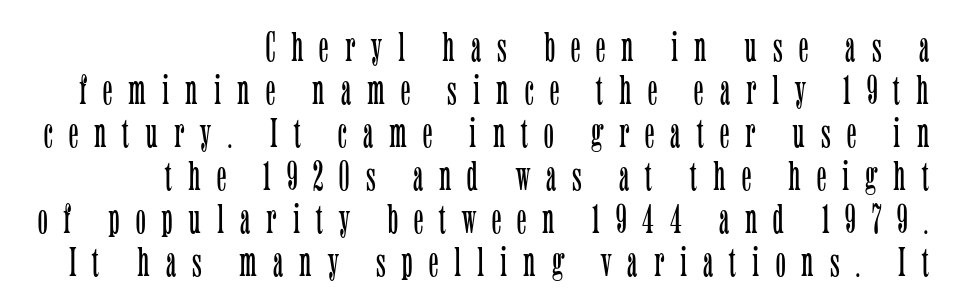
The image shows 41 px light, condensed serif type, upright; set right-aligned, tight line spacing (1.05x), unusually wide letter spacing (+0.39 em), not underlined; low stroke contrast and a medium x-height.
